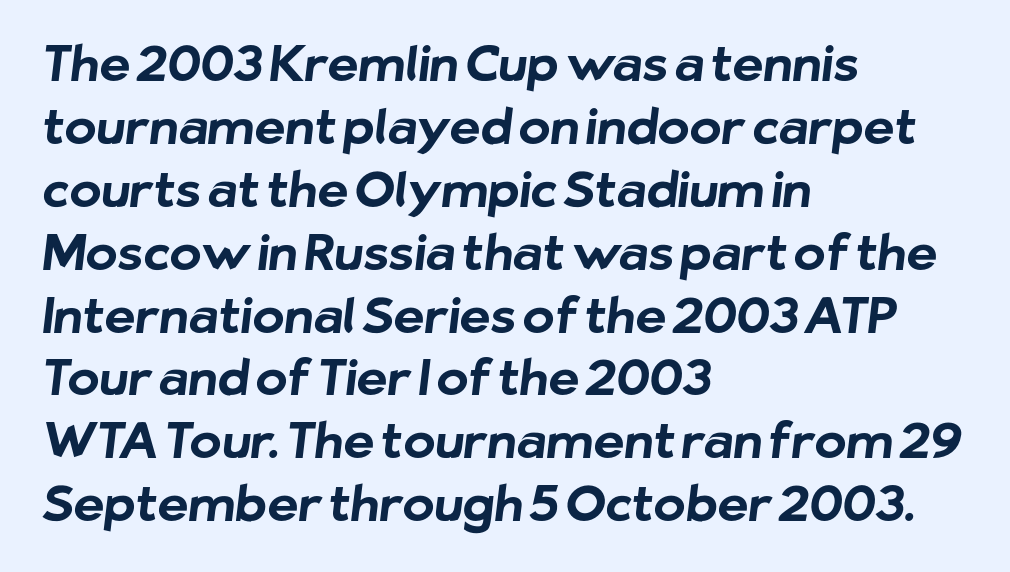
{"serif": "no", "bold": "yes", "weight": "bold", "width": "normal", "stroke_contrast": "low", "x_height": "medium", "monospaced": "no", "underline": "no", "align": "left", "line_spacing": "normal", "line_spacing_ratio": 1.31, "letter_spacing": "normal", "letter_spacing_em": 0.0, "glyph_px": 48}
